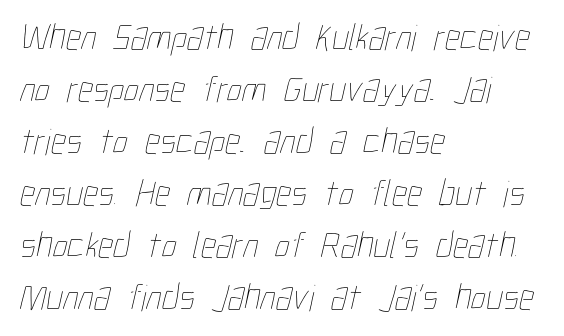
{"bold": "no", "weight": "thin", "width": "condensed", "stroke_contrast": "low", "x_height": "medium", "monospaced": "no", "underline": "no", "align": "left", "line_spacing": "normal", "line_spacing_ratio": 1.37, "letter_spacing": "normal", "letter_spacing_em": 0.0, "glyph_px": 38}
